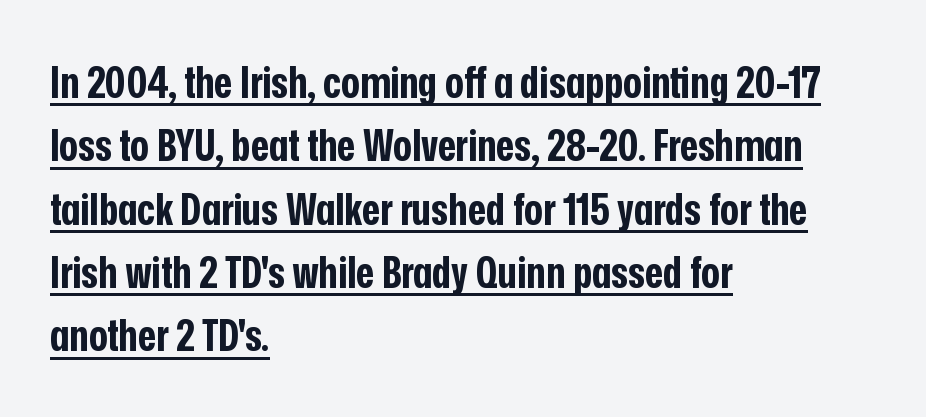
These lines are set flush left with a ragged right edge. Looks like regular typesetting: each glyph gets only the width it needs. Nobody touched the tracking dial on this one. Somebody hit Ctrl+U on this one — the words are underlined. The letters carry no serifs — their stems end cleanly without finishing strokes.
